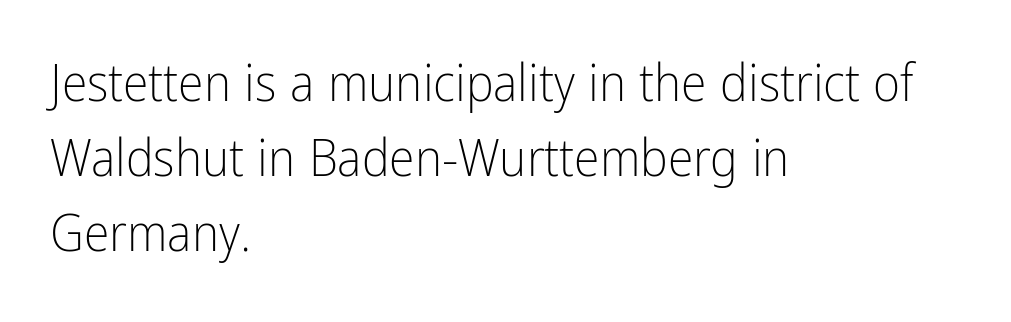
Q: Is the text bold? A: No.
Q: Is the text italic (slanted)? A: No, it is upright.
Q: Is the typeface a serif or a sans-serif typeface? A: Sans-serif.
Q: Is the text underlined? A: No.
Q: How is the paragraph aligned? A: Left-aligned.
Q: Is the spacing between letters normal or unusually wide? A: Normal.
Q: Is the spacing between lines tight, normal or loose? A: Normal.
Q: Width (condensed, normal, or wide)? A: Condensed.
Q: Stroke contrast? A: Low.
Q: x-height? A: Medium.
Q: Monospaced? A: No.
